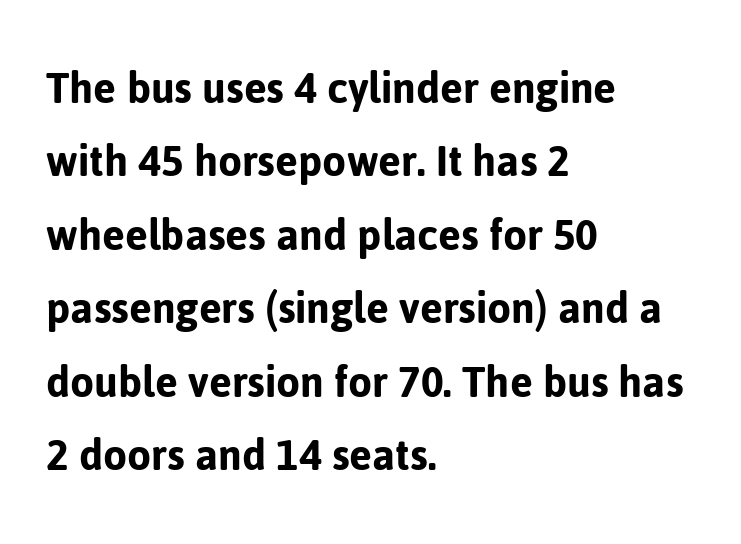
Normally led — the rows are evenly, conventionally spaced. Line beginnings align vertically; line endings do not. I'd call this a sans setting — the letters go barefoot. Underline: absent.
